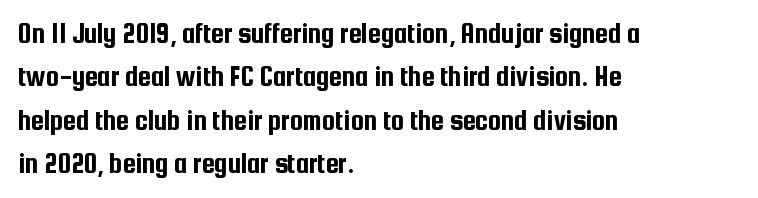
{"serif": "no", "italic": "no", "width": "condensed", "stroke_contrast": "low", "x_height": "medium", "monospaced": "no", "underline": "no", "align": "left", "line_spacing": "normal", "line_spacing_ratio": 1.5, "letter_spacing": "normal", "letter_spacing_em": 0.0, "glyph_px": 29}
